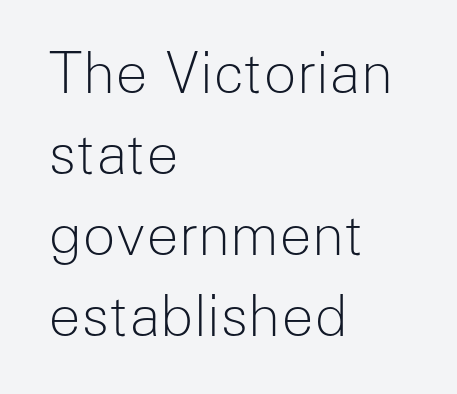
The image shows 55 px light sans-serif type, upright; set left-aligned, normal line spacing (1.47x), normal letter spacing, not underlined; low stroke contrast and a medium x-height.
